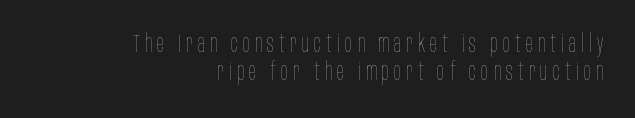
The image shows 24 px text type, upright; set right-aligned, tight line spacing (1.15x), unusually wide letter spacing (+0.21 em), not underlined.
